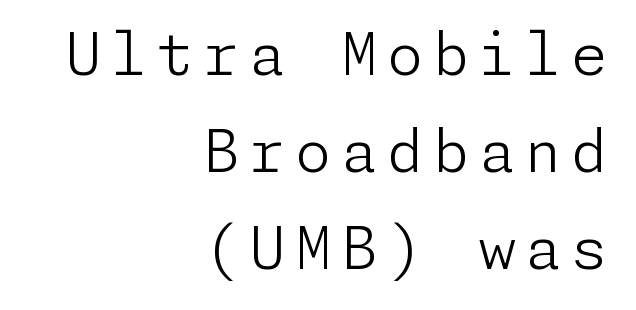
{"serif": "no", "italic": "no", "bold": "no", "weight": "light", "width": "normal", "stroke_contrast": "low", "x_height": "medium", "underline": "no", "align": "right", "line_spacing": "normal", "line_spacing_ratio": 1.64, "glyph_px": 59}
